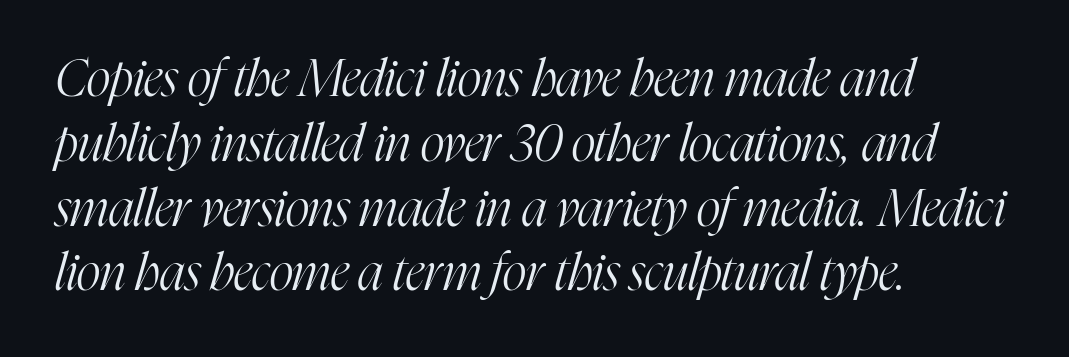
Think of a printed novel: that variable character pitch is what you see here. The text block is weighted toward the left margin, trailing off unevenly rightward. A typesetter would call this zero additional tracking. The passage shown is typeset with a serif family. Is this a heavy cut? Hardly; it is regular or lighter. Underlining? Definitely not there.
